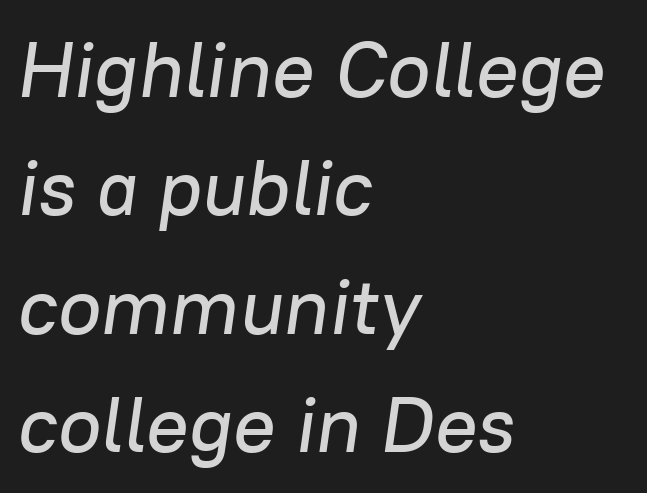
The image shows 79 px text type, italic (leaning right); set left-aligned, normal line spacing (1.5x), normal letter spacing, not underlined; low stroke contrast and a medium x-height.
